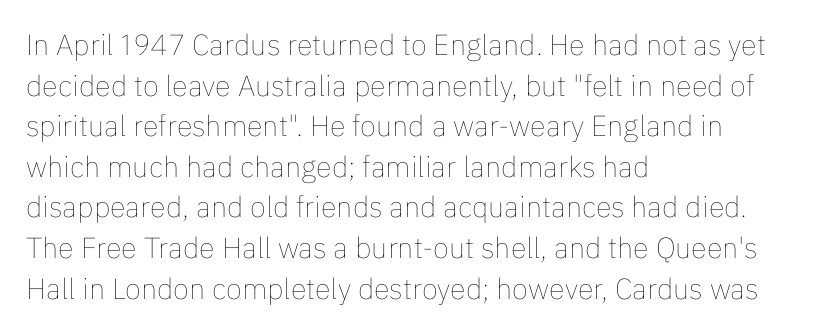
No chunkiness to these letters — they're not bold. This is roman type, the default non-slanted kind. Each row of text sits above clean, open space. Each line starts at the same left margin while the right side varies. Each letter keeps its own natural width here, so spacing adapts to shape. Characters follow at the spacing the type designer built in.
